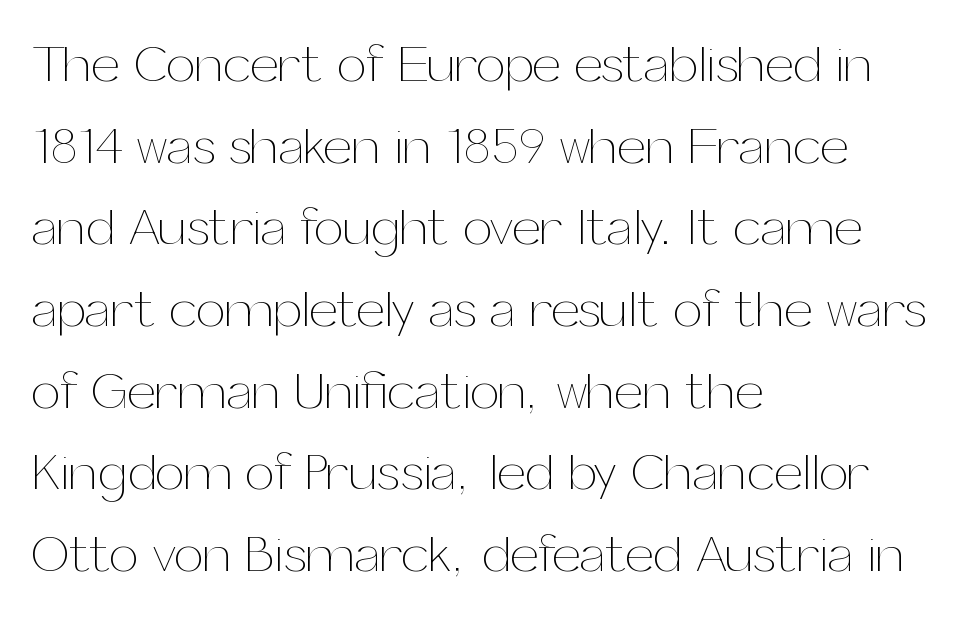
Q: Is the text bold? A: No.
Q: Is the text italic (slanted)? A: No, it is upright.
Q: Is the text underlined? A: No.
Q: How is the paragraph aligned? A: Left-aligned.
Q: Is the spacing between letters normal or unusually wide? A: Normal.
Q: Is the spacing between lines tight, normal or loose? A: Normal.
Q: Width (condensed, normal, or wide)? A: Normal.
Q: Stroke contrast? A: Medium.
Q: x-height? A: Medium.
Q: Monospaced? A: No.
